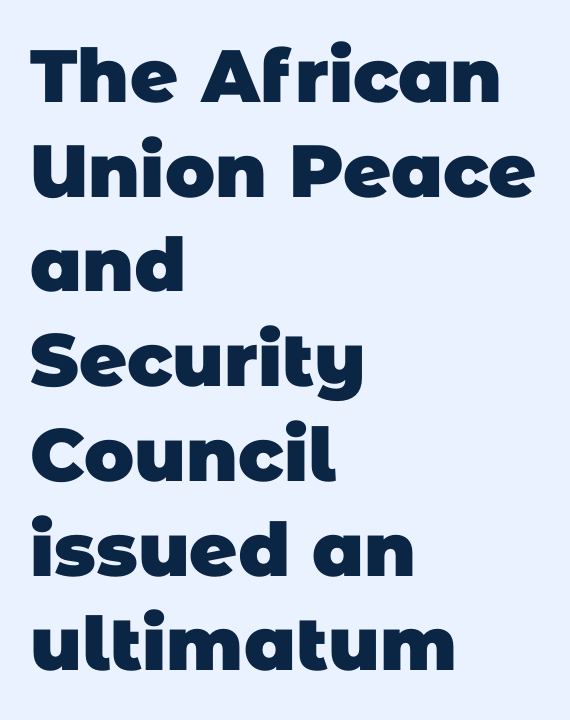
The lines are quadded left. A typesetter would call this zero additional tracking. The zone under the glyphs is completely vacant. Is the type bold? Yes — the strokes are clearly thick and heavy.
